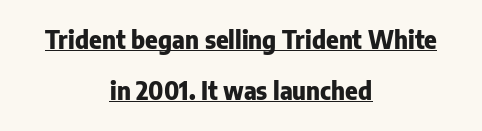
The image shows 24 px bold type, upright; set centered, loose line spacing (2.13x), normal letter spacing, underlined.
